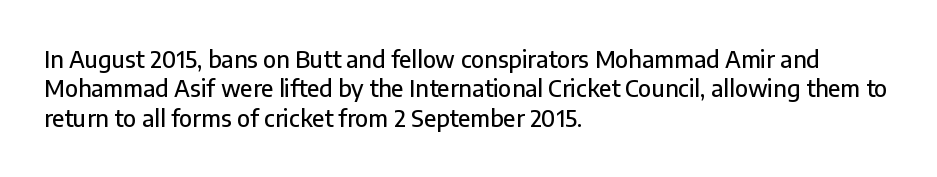
The image shows 23 px text type, upright; set left-aligned, normal line spacing (1.28x), normal letter spacing, not underlined.
